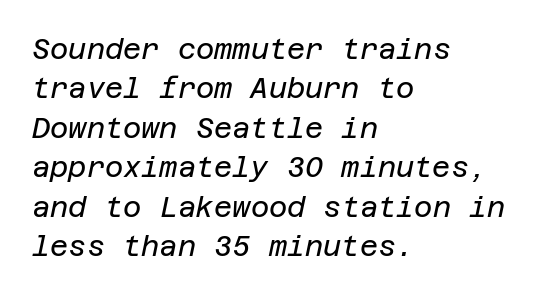
{"italic": "yes", "lean": "right", "slant_degrees": 12, "bold": "no", "weight": "regular", "width": "normal", "stroke_contrast": "low", "x_height": "large", "underline": "no", "align": "left", "line_spacing": "normal", "line_spacing_ratio": 1.41, "letter_spacing": "normal", "letter_spacing_em": 0.0, "glyph_px": 28}
